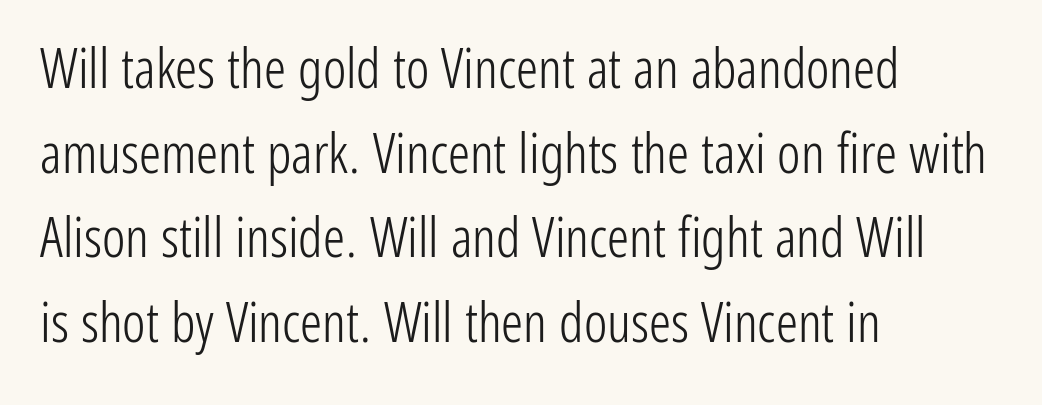
{"serif": "no", "italic": "no", "bold": "no", "weight": "light", "width": "condensed", "stroke_contrast": "low", "x_height": "medium", "monospaced": "no", "underline": "no", "align": "left", "line_spacing": "normal", "line_spacing_ratio": 1.54, "letter_spacing": "normal", "letter_spacing_em": 0.0, "glyph_px": 55}
